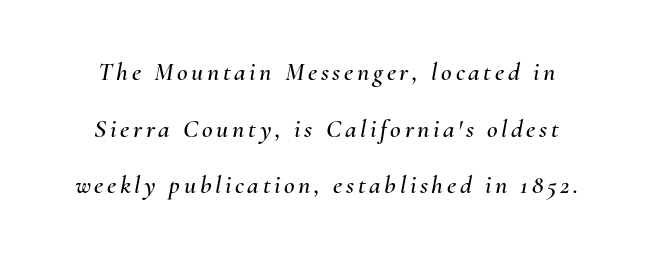
Whoever set this chose breathing room over compactness in the vertical rhythm. Observe the lean: these are italic letterforms. Honestly, there is no underline to notice here at all.
